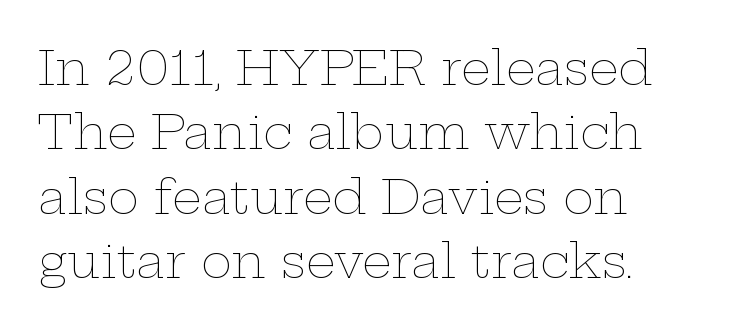
{"italic": "no", "bold": "no", "weight": "thin", "width": "wide", "stroke_contrast": "low", "x_height": "medium", "monospaced": "no", "underline": "no", "align": "left", "line_spacing": "normal", "line_spacing_ratio": 1.37, "letter_spacing": "normal", "letter_spacing_em": 0.0, "glyph_px": 47}
